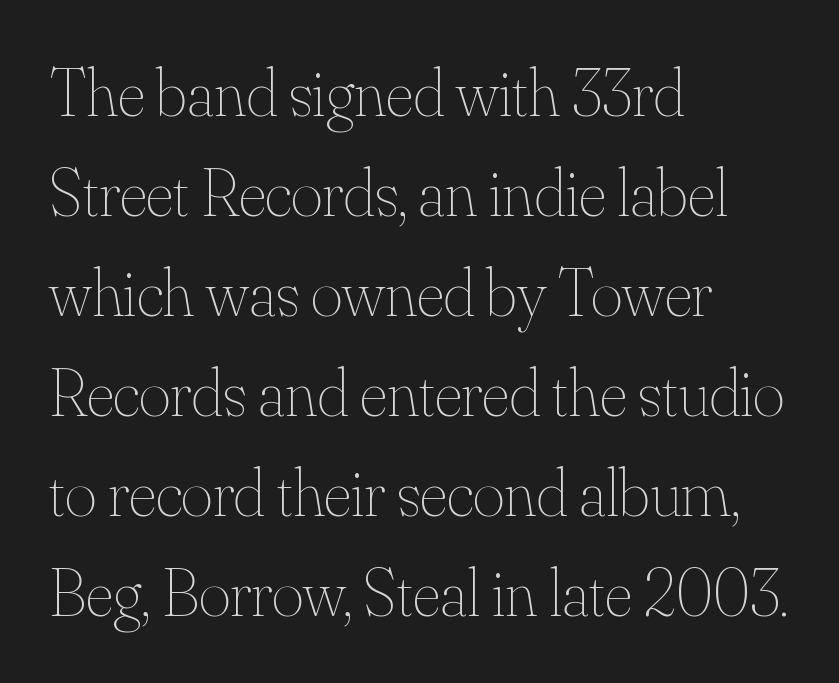
Vertically, the passage feels balanced, rows spaced as you'd expect. Glance below the letters and you will spot only blank space. Tall strokes in this sample are plumb rather than angled. Unbolded letterforms with no extra heft. There is no visible air inserted between adjacent glyphs. The rendering anchors every line to the left-hand side.
